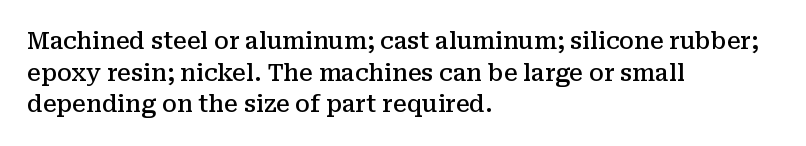
Q: Is the text bold? A: Semi-bold.
Q: Is the text italic (slanted)? A: No, it is upright.
Q: Is the text underlined? A: No.
Q: How is the paragraph aligned? A: Left-aligned.
Q: Is the spacing between letters normal or unusually wide? A: Normal.
Q: Is the spacing between lines tight, normal or loose? A: Normal.
